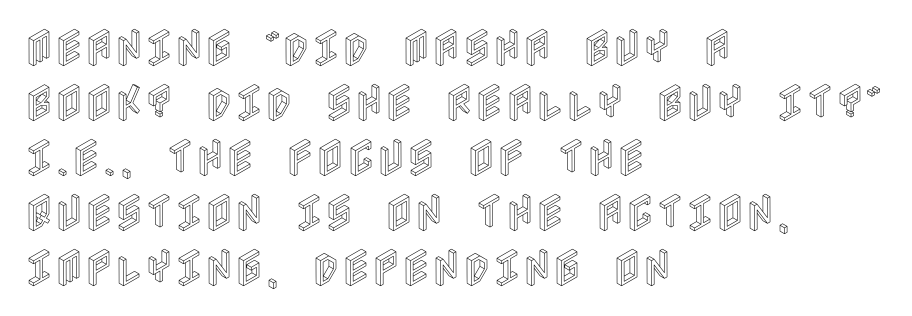
{"italic": "no", "width": "condensed", "x_height": "large", "underline": "no", "align": "left", "line_spacing": "normal", "line_spacing_ratio": 1.34, "letter_spacing": "normal", "letter_spacing_em": 0.0, "glyph_px": 41}
